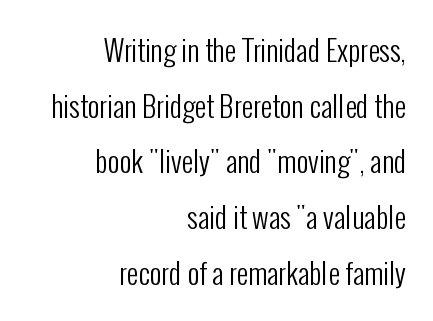
Q: Is the text bold? A: No.
Q: Is the text italic (slanted)? A: No, it is upright.
Q: Is the typeface a serif or a sans-serif typeface? A: Sans-serif.
Q: Is the text underlined? A: No.
Q: How is the paragraph aligned? A: Right-aligned.
Q: Is the spacing between letters normal or unusually wide? A: Normal.
Q: Is the spacing between lines tight, normal or loose? A: Loose.
Q: Width (condensed, normal, or wide)? A: Condensed.
Q: Stroke contrast? A: Low.
Q: x-height? A: Medium.
Q: Monospaced? A: No.
